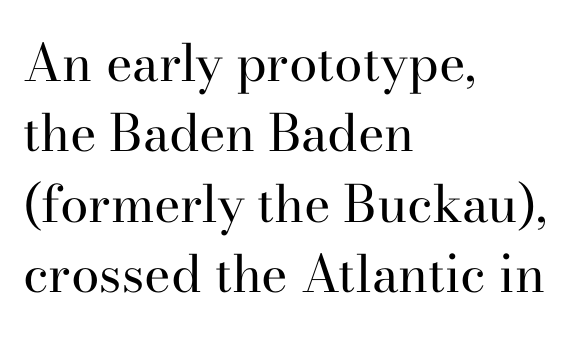
The strokes are not fattened; the text isn't bold. The face used here is proportionally spaced, like ordinary book or web type. Quick note: underline off. The lines in this sample share a left origin and differ only in where they stop. Normally led — the rows are evenly, conventionally spaced.
